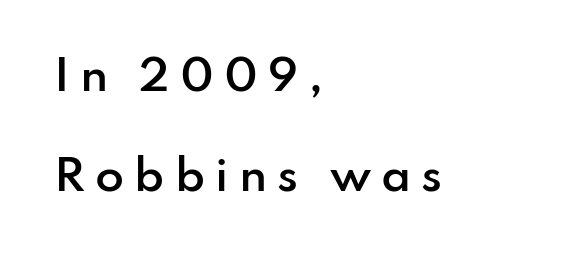
Q: Is the text bold? A: Semi-bold.
Q: Is the text italic (slanted)? A: No, it is upright.
Q: Is the typeface a serif or a sans-serif typeface? A: Sans-serif.
Q: Is the text underlined? A: No.
Q: How is the paragraph aligned? A: Left-aligned.
Q: Is the spacing between letters normal or unusually wide? A: Unusually wide.
Q: Is the spacing between lines tight, normal or loose? A: Loose.
Q: Width (condensed, normal, or wide)? A: Normal.
Q: Stroke contrast? A: Low.
Q: x-height? A: Small.
Q: Monospaced? A: No.
